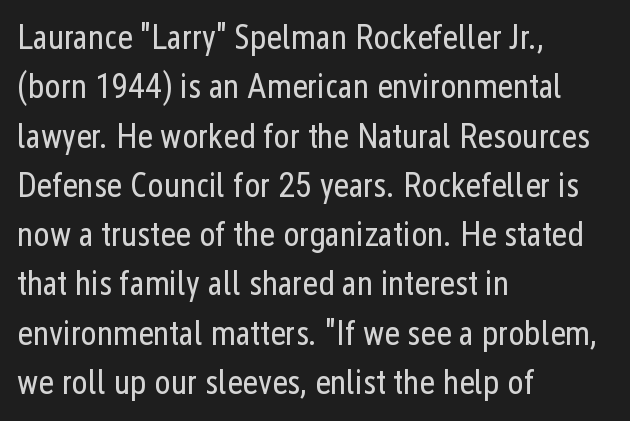
These glyphs show unthickened strokes, regular width or finer. Lines of text with bare space underneath. Notice how descenders clear the ascenders below comfortably — that's standard leading. A typesetter would call this proportional, since set widths differ per character. One-word summary of the alignment: left. The lettering stays uniformly vertical, giving the passage a roman look.
